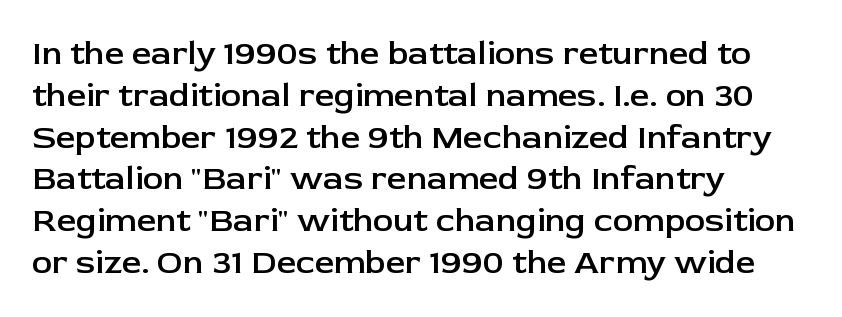
Q: Is the text bold? A: Semi-bold.
Q: Is the text italic (slanted)? A: No, it is upright.
Q: Is the typeface a serif or a sans-serif typeface? A: Sans-serif.
Q: Is the text underlined? A: No.
Q: How is the paragraph aligned? A: Left-aligned.
Q: Is the spacing between letters normal or unusually wide? A: Normal.
Q: Width (condensed, normal, or wide)? A: Normal.
Q: Stroke contrast? A: Low.
Q: x-height? A: Medium.
Q: Monospaced? A: No.
